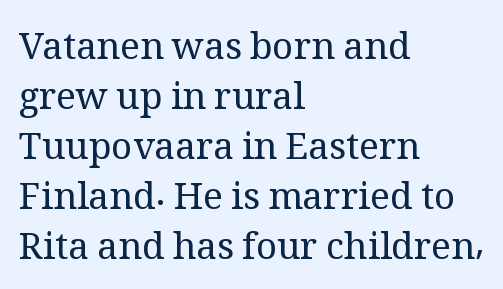
The image shows 37 px regular-weight serif type, upright; set left-aligned, normal line spacing (1.35x), normal letter spacing, not underlined; medium stroke contrast and a medium x-height.
